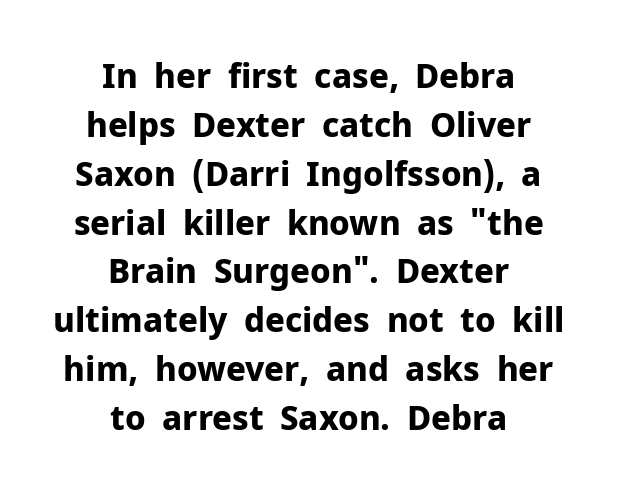
{"serif": "no", "italic": "no", "bold": "yes", "weight": "bold", "width": "normal", "stroke_contrast": "low", "x_height": "medium", "monospaced": "no", "underline": "no", "align": "center", "line_spacing": "normal", "line_spacing_ratio": 1.48, "letter_spacing": "normal", "letter_spacing_em": 0.0, "glyph_px": 33}
